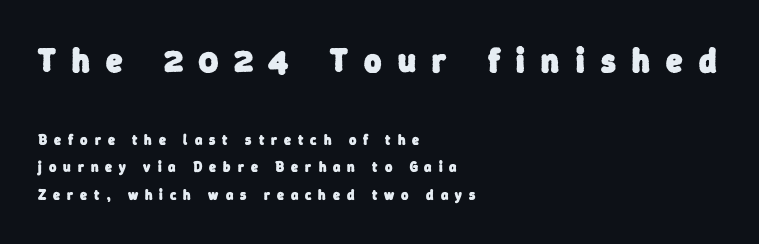
{"serif": "no", "bold": "yes", "weight": "heavy", "width": "normal", "stroke_contrast": "low", "x_height": "medium", "monospaced": "no", "underline": "no", "align": "left", "line_spacing": "loose", "line_spacing_ratio": 1.98, "letter_spacing": "wide", "letter_spacing_em": 0.5, "larger_block": "first", "size_ratio": 2.36, "glyph_px": 33}
